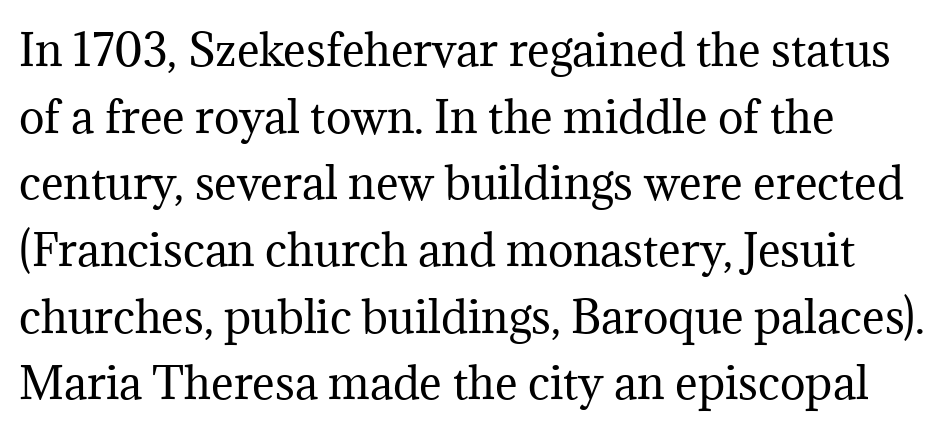
{"serif": "yes", "italic": "no", "bold": "no", "weight": "regular", "width": "normal", "stroke_contrast": "medium", "x_height": "medium", "monospaced": "no", "underline": "no", "align": "left", "line_spacing": "normal", "line_spacing_ratio": 1.55, "letter_spacing": "normal", "letter_spacing_em": 0.0, "glyph_px": 43}
